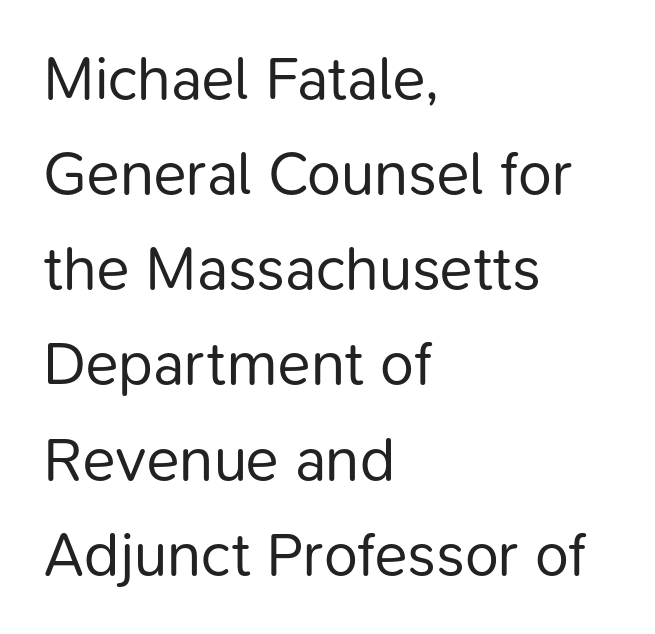
{"serif": "no", "italic": "no", "bold": "no", "weight": "regular", "width": "normal", "stroke_contrast": "low", "x_height": "medium", "monospaced": "no", "underline": "no", "align": "left", "line_spacing": "normal", "line_spacing_ratio": 1.56, "letter_spacing": "normal", "letter_spacing_em": 0.0, "glyph_px": 61}
